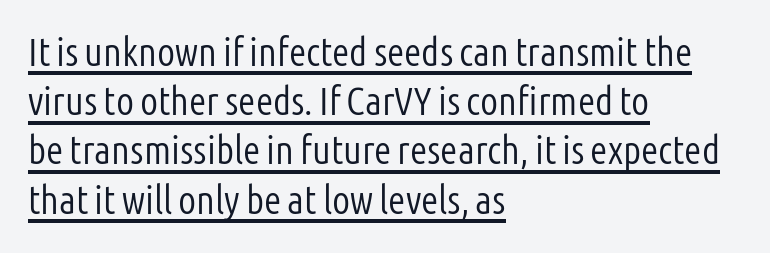
{"serif": "no", "italic": "no", "bold": "no", "weight": "light", "width": "condensed", "stroke_contrast": "low", "x_height": "medium", "monospaced": "no", "underline": "yes", "align": "left", "line_spacing_ratio": 1.23, "letter_spacing": "normal", "letter_spacing_em": 0.0, "glyph_px": 40}
